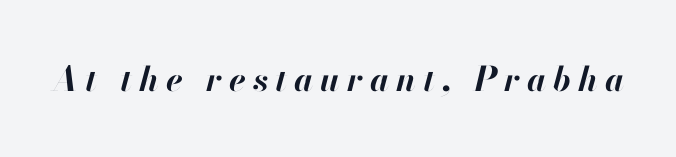
The image shows 34 px bold type, italic (leaning right); set unusually wide letter spacing (+0.21 em), not underlined; high stroke contrast and a small x-height.
